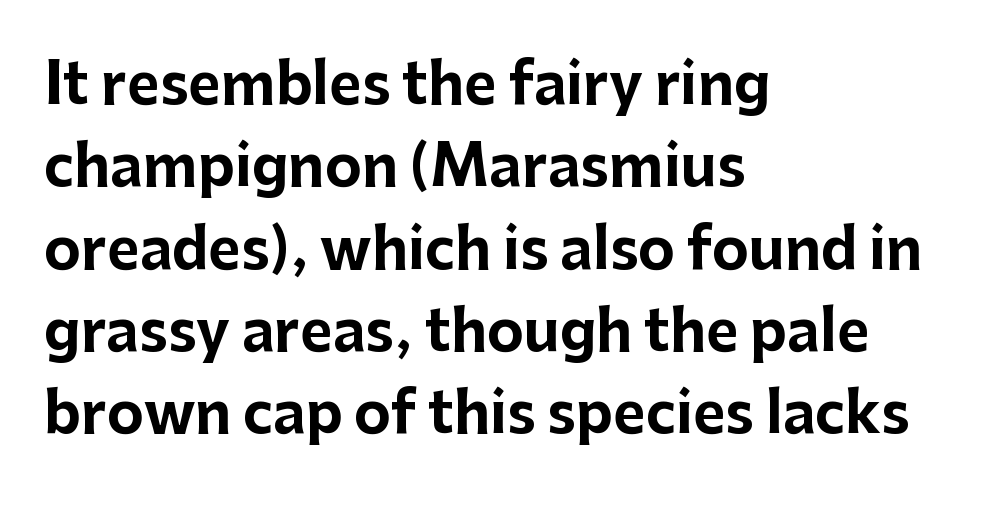
Its strokes are broad and dark, the hallmark of bold type. The designer went with a sans here, leaving each stem footless. The passage shown is typed in a proportional face where columns would drift. The space directly below the letters is spotless.
